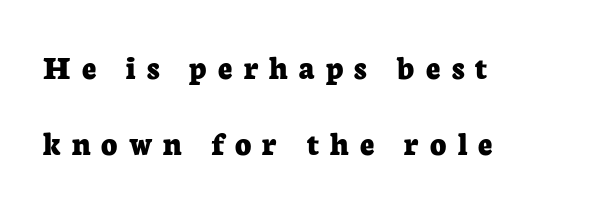
The space between consecutive lines is lavish. Honestly, the letter spacing is so wide it's the main thing you notice. The lettering stays uniformly vertical, giving the passage a roman look. Character widths vary here, with narrow letters taking less room than wide ones. Check the space under the baseline: it is left empty. Emphasis by weight is at full strength: bold.
